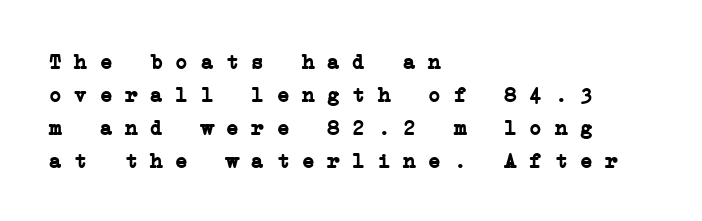
The image shows 21 px bold type; set left-aligned, normal line spacing (1.57x), normal letter spacing, not underlined.
